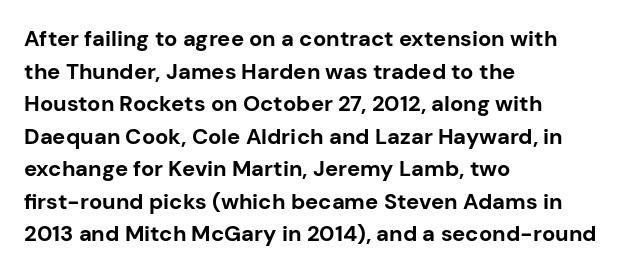
{"italic": "no", "bold": "yes", "underline": "no", "align": "left", "line_spacing": "normal", "line_spacing_ratio": 1.48, "letter_spacing": "normal", "letter_spacing_em": 0.0, "glyph_px": 22}
